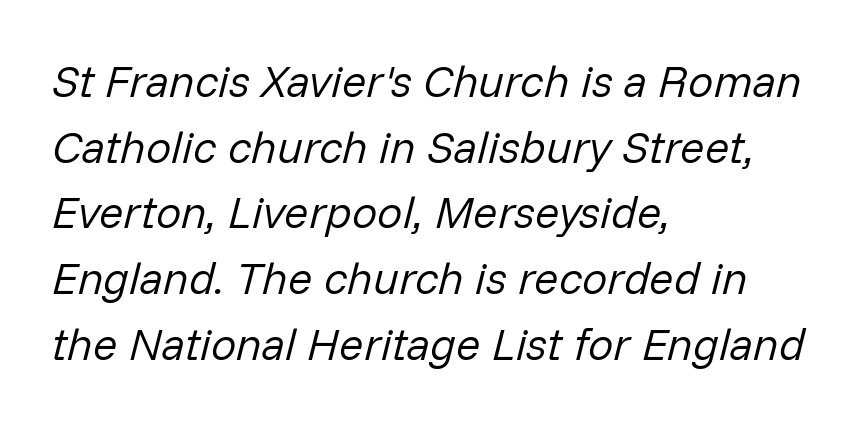
Q: Is the text bold? A: No.
Q: Is the text italic (slanted)? A: Yes, it leans right by about 14 degrees.
Q: Is the text underlined? A: No.
Q: How is the paragraph aligned? A: Left-aligned.
Q: Is the spacing between letters normal or unusually wide? A: Normal.
Q: Is the spacing between lines tight, normal or loose? A: Normal.
Q: Width (condensed, normal, or wide)? A: Normal.
Q: Stroke contrast? A: Low.
Q: x-height? A: Medium.
Q: Monospaced? A: No.
